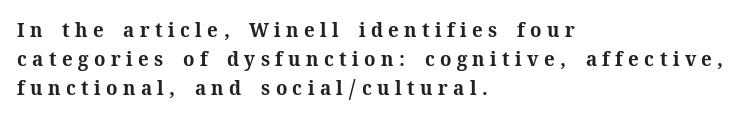
The rendering inserts visible extra space after every character. Visually the block forms a straight wall on the left and a jagged coastline on the right. Compared with an ordinary text face, these strokes are far heavier — a full bold. The passage shown stacks its lines at a standard gap. The area under the type is left untouched.
